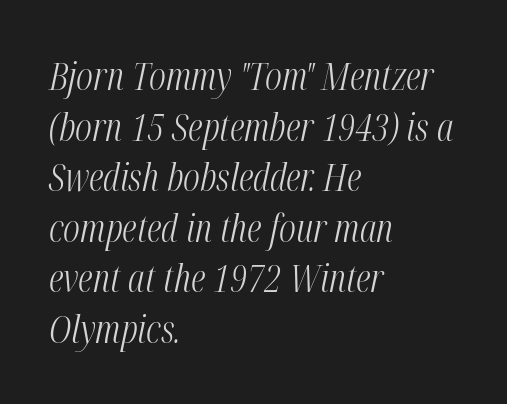
{"italic": "yes", "lean": "right", "slant_degrees": 12, "bold": "no", "weight": "light", "width": "condensed", "stroke_contrast": "medium", "x_height": "medium", "monospaced": "no", "underline": "no", "align": "left", "line_spacing": "normal", "line_spacing_ratio": 1.33, "letter_spacing": "normal", "letter_spacing_em": 0.0, "glyph_px": 38}
